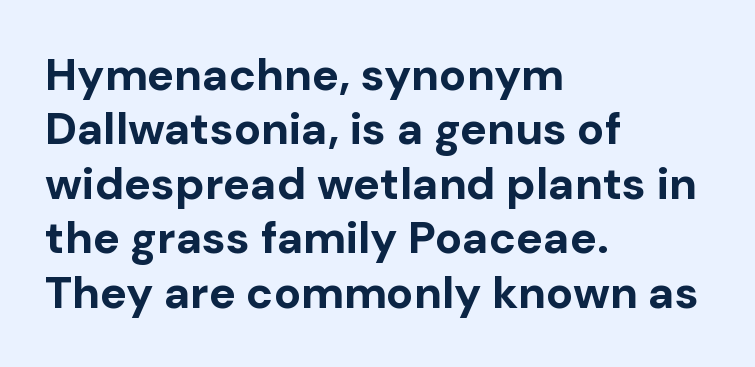
The passage is arranged the way most books set body copy — flush left. The passage shown is typed in a proportional face where columns would drift. I'd call this a sans setting — the letters go barefoot. The lettering stays uniformly vertical, giving the passage a roman look.
